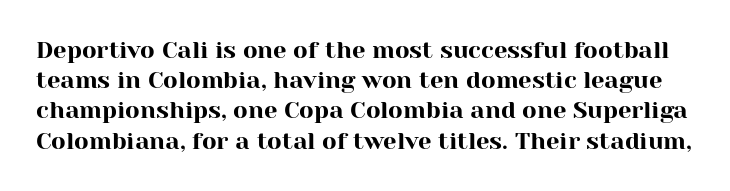
{"italic": "no", "underline": "no", "line_spacing": "normal", "line_spacing_ratio": 1.26, "letter_spacing": "normal", "letter_spacing_em": 0.0, "glyph_px": 24}
